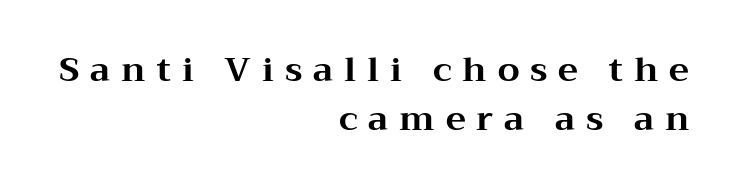
{"serif": "yes", "italic": "no", "bold": "yes", "weight": "bold", "width": "wide", "stroke_contrast": "medium", "x_height": "medium", "monospaced": "no", "underline": "no", "align": "right", "line_spacing": "normal", "line_spacing_ratio": 1.43, "letter_spacing": "wide", "letter_spacing_em": 0.32, "glyph_px": 34}
